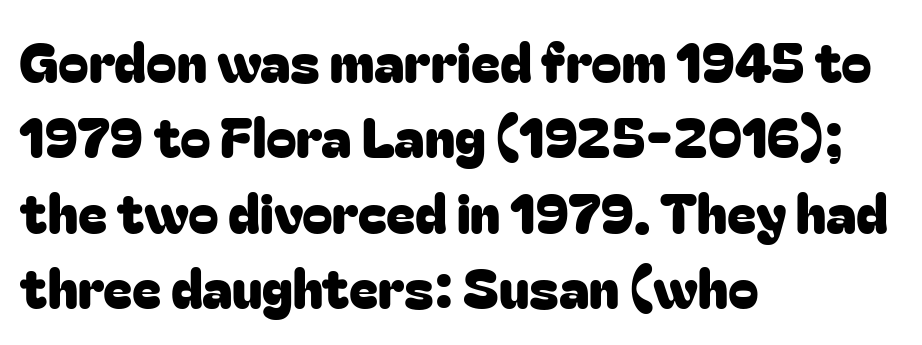
The image shows 55 px sans-serif type, upright; set left-aligned, normal line spacing (1.37x), normal letter spacing, not underlined; low stroke contrast and a medium x-height.
